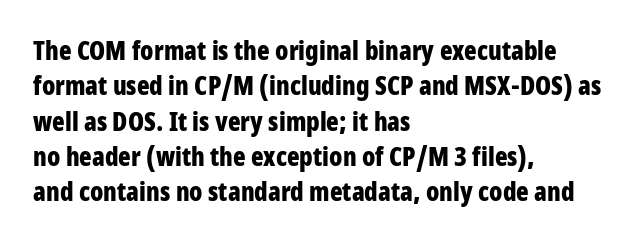
The image shows 26 px bold type, upright; set left-aligned, normal line spacing (1.36x), normal letter spacing, not underlined.
